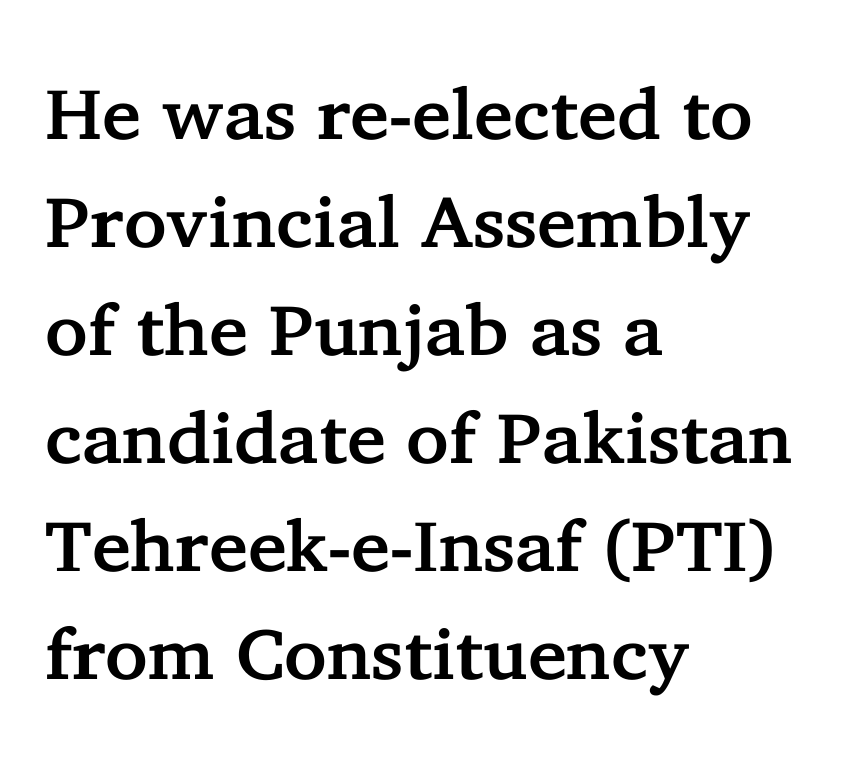
If you drew a line through each stem, it would be perfectly vertical. Serif or sans? Serif — the stroke terminals have little feet. Between one letter and the next there's only the usual sliver of space. Proportional: the letters do not fall into vertical columns. The lines are quadded left.
